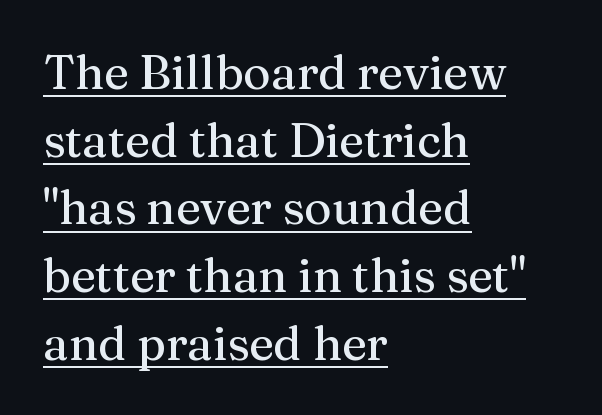
{"serif": "yes", "italic": "no", "width": "normal", "stroke_contrast": "medium", "x_height": "medium", "monospaced": "no", "underline": "yes", "align": "left", "line_spacing": "normal", "line_spacing_ratio": 1.44, "letter_spacing": "normal", "letter_spacing_em": 0.0, "glyph_px": 47}
